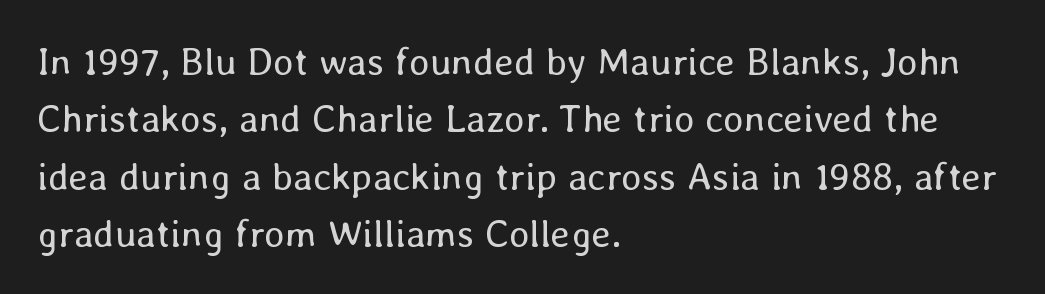
{"italic": "no", "bold": "no", "weight": "regular", "width": "normal", "stroke_contrast": "low", "x_height": "medium", "monospaced": "no", "underline": "no", "align": "left", "line_spacing": "normal", "line_spacing_ratio": 1.47, "letter_spacing": "normal", "letter_spacing_em": 0.0, "glyph_px": 39}
